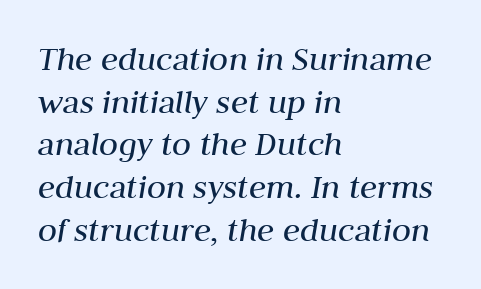
Is the type heavy? It reads as light-to-regular instead. Default kerning and tracking; the words read as compact shapes. Rendered with sloped, italic letterforms. The compositor pushed each line to the left boundary. Note the varied advance widths — an 'i' is clearly narrower than an 'm'.
